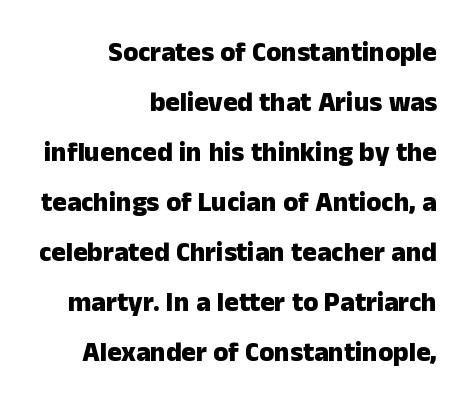
Q: Is the text bold? A: Yes.
Q: Is the text italic (slanted)? A: No, it is upright.
Q: Is the text underlined? A: No.
Q: How is the paragraph aligned? A: Right-aligned.
Q: Is the spacing between letters normal or unusually wide? A: Normal.
